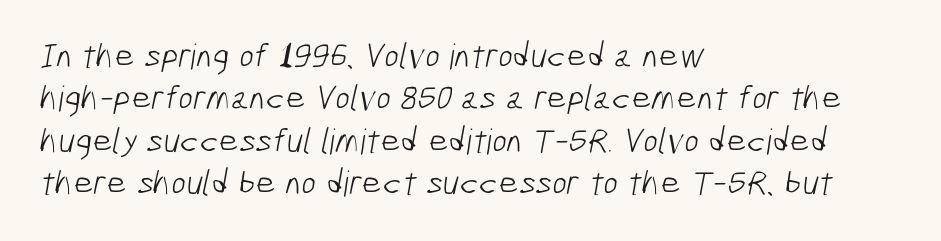
Vertical stems look standard width or narrower in stroke. Layout note: lines flush left. The typeface chosen for these lines omits serifs. Short note: letters normally spaced.
